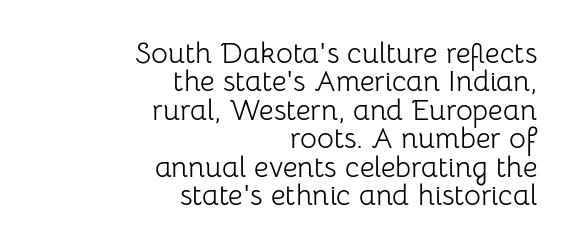
The image shows 29 px light sans-serif type, upright; set right-aligned, tight line spacing (0.98x), normal letter spacing, not underlined; low stroke contrast and a medium x-height.
